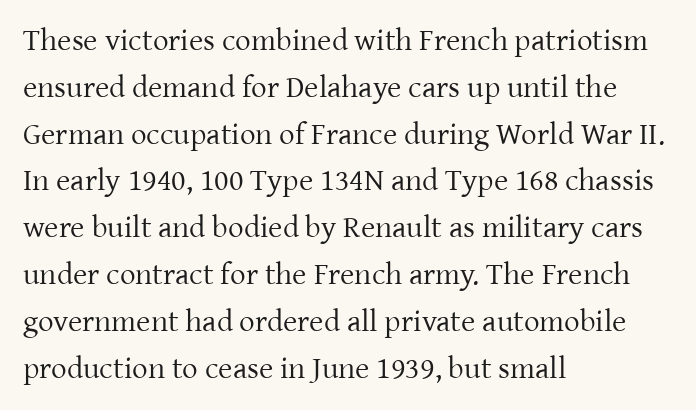
The image shows 31 px regular-weight serif type, upright; set left-aligned, normal line spacing (1.51x), normal letter spacing, not underlined; low stroke contrast and a medium x-height.
